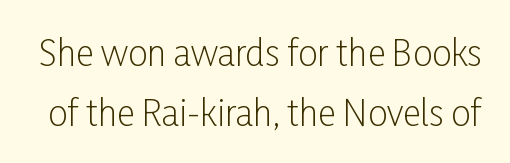
The image shows 35 px light, condensed sans-serif type, upright; set line spacing 1.71x, normal letter spacing, not underlined; low stroke contrast and a medium x-height.
